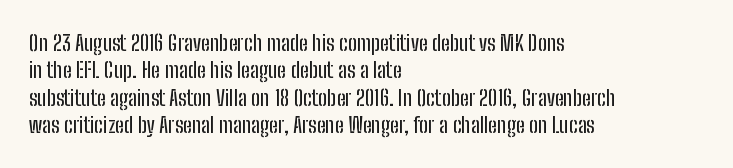
Letter spacing: default. Words float on clear page, feet unadorned. Every stem runs plumb, perpendicular to the baseline. Is there much room between lines? A standard amount, neither cramped nor airy. Reading down the block, your eye returns to a fixed left position each line.
